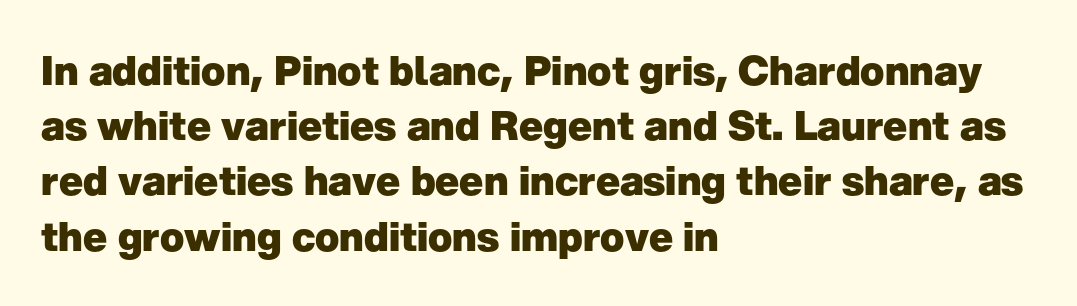
{"serif": "no", "italic": "no", "bold": "yes", "weight": "heavy", "width": "normal", "stroke_contrast": "low", "x_height": "medium", "monospaced": "no", "underline": "no", "align": "left", "line_spacing": "normal", "line_spacing_ratio": 1.38, "letter_spacing": "normal", "letter_spacing_em": 0.0, "glyph_px": 40}
